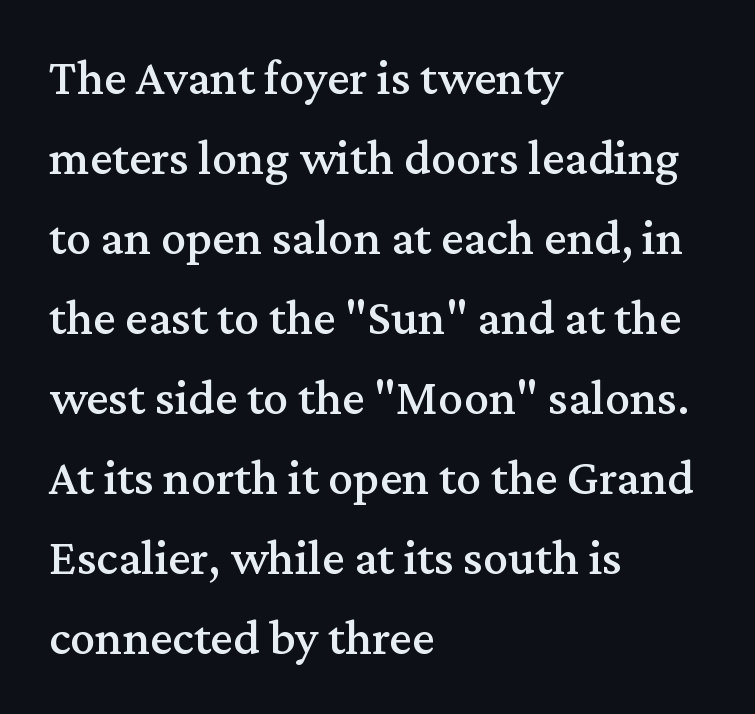
Q: Is the text italic (slanted)? A: No, it is upright.
Q: Is the typeface a serif or a sans-serif typeface? A: Serif.
Q: Is the text underlined? A: No.
Q: How is the paragraph aligned? A: Left-aligned.
Q: Is the spacing between letters normal or unusually wide? A: Normal.
Q: Is the spacing between lines tight, normal or loose? A: Normal.
Q: Width (condensed, normal, or wide)? A: Normal.
Q: Stroke contrast? A: Medium.
Q: x-height? A: Medium.
Q: Monospaced? A: No.
